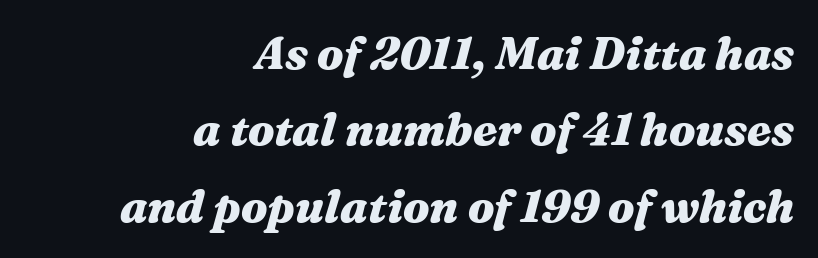
The gap between lines stays unmarked. Words appear dense and cohesive because spacing is normal. Do the characters align in a grid? No, the font is proportional. A full-strength bold gives these letters their thick strokes.
